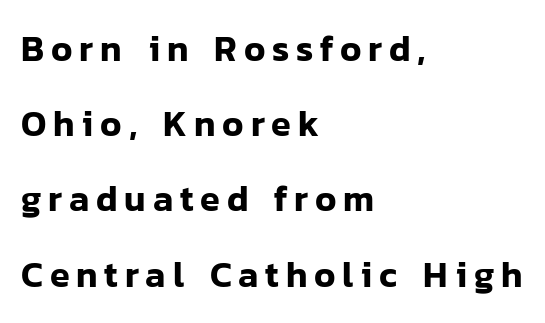
Q: Is the text italic (slanted)? A: No, it is upright.
Q: Is the typeface a serif or a sans-serif typeface? A: Sans-serif.
Q: Is the text underlined? A: No.
Q: How is the paragraph aligned? A: Left-aligned.
Q: Is the spacing between lines tight, normal or loose? A: Loose.
Q: Width (condensed, normal, or wide)? A: Normal.
Q: Stroke contrast? A: Low.
Q: x-height? A: Medium.
Q: Monospaced? A: No.
